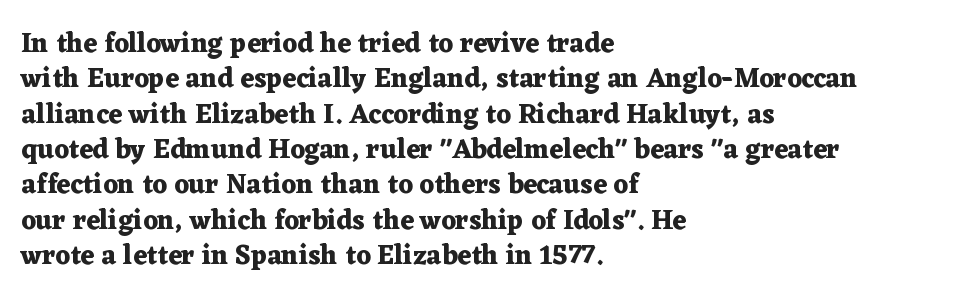
{"italic": "no", "bold": "yes", "underline": "no", "align": "left", "line_spacing": "normal", "line_spacing_ratio": 1.31, "letter_spacing": "normal", "letter_spacing_em": 0.0, "glyph_px": 27}
